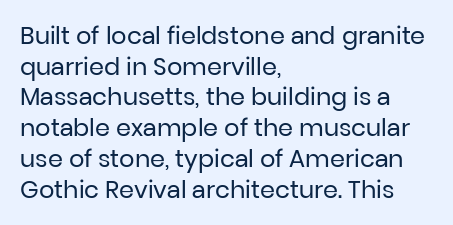
Q: Is the text bold? A: No.
Q: Is the text italic (slanted)? A: No, it is upright.
Q: Is the text underlined? A: No.
Q: How is the paragraph aligned? A: Left-aligned.
Q: Is the spacing between letters normal or unusually wide? A: Normal.
Q: Is the spacing between lines tight, normal or loose? A: Normal.
